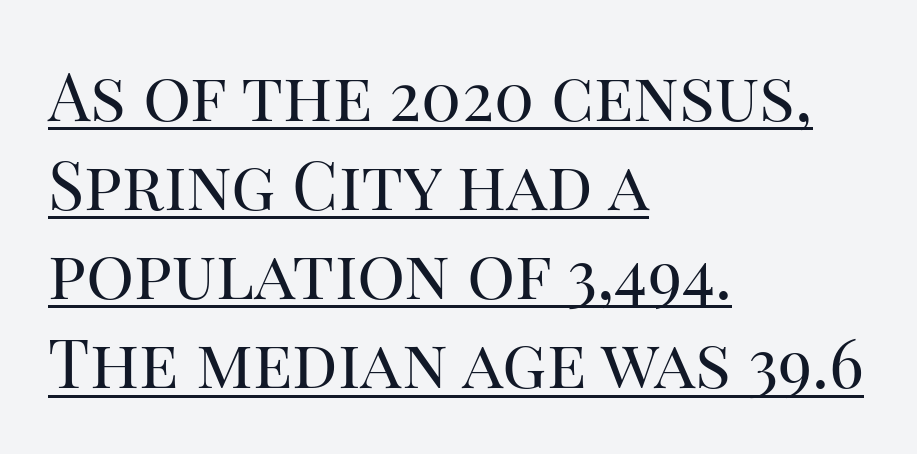
Q: Is the text bold? A: No.
Q: Is the text italic (slanted)? A: No, it is upright.
Q: Is the typeface a serif or a sans-serif typeface? A: Serif.
Q: Is the text underlined? A: Yes.
Q: How is the paragraph aligned? A: Left-aligned.
Q: Is the spacing between letters normal or unusually wide? A: Normal.
Q: Is the spacing between lines tight, normal or loose? A: Normal.
Q: Width (condensed, normal, or wide)? A: Normal.
Q: Stroke contrast? A: High.
Q: x-height? A: Large.
Q: Monospaced? A: No.
